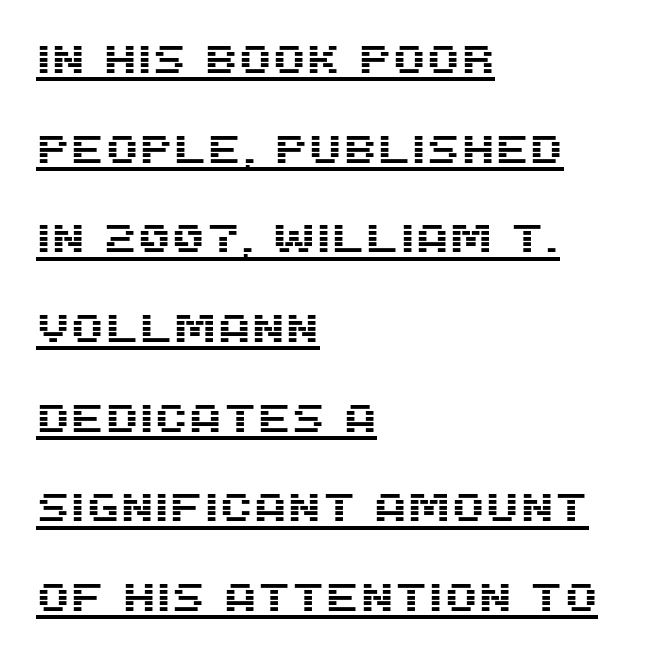
Q: Is the text italic (slanted)? A: No, it is upright.
Q: Is the typeface a serif or a sans-serif typeface? A: Sans-serif.
Q: Is the text underlined? A: Yes.
Q: How is the paragraph aligned? A: Left-aligned.
Q: Is the spacing between letters normal or unusually wide? A: Normal.
Q: Is the spacing between lines tight, normal or loose? A: Loose.
Q: Width (condensed, normal, or wide)? A: Normal.
Q: Stroke contrast? A: Medium.
Q: x-height? A: Large.
Q: Monospaced? A: No.
